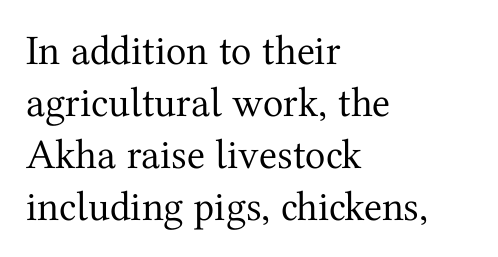
Q: Is the text bold? A: No.
Q: Is the text italic (slanted)? A: No, it is upright.
Q: Is the typeface a serif or a sans-serif typeface? A: Serif.
Q: Is the text underlined? A: No.
Q: How is the paragraph aligned? A: Left-aligned.
Q: Is the spacing between letters normal or unusually wide? A: Normal.
Q: Width (condensed, normal, or wide)? A: Normal.
Q: Stroke contrast? A: Medium.
Q: x-height? A: Medium.
Q: Monospaced? A: No.
